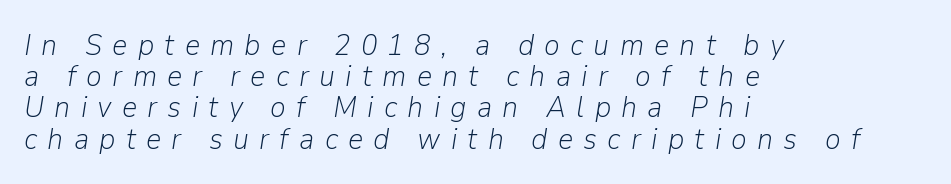
Look at the tracking — it's clearly loosened, letters drifting apart. In CSS terms this would be text-align: left. Here the designer chose a conventional face with non-uniform glyph widths. The letters look calm and open, with moderate or lighter stems. The space directly below the letters is spotless. A typesetter would call this leading minimal, almost set solid.
